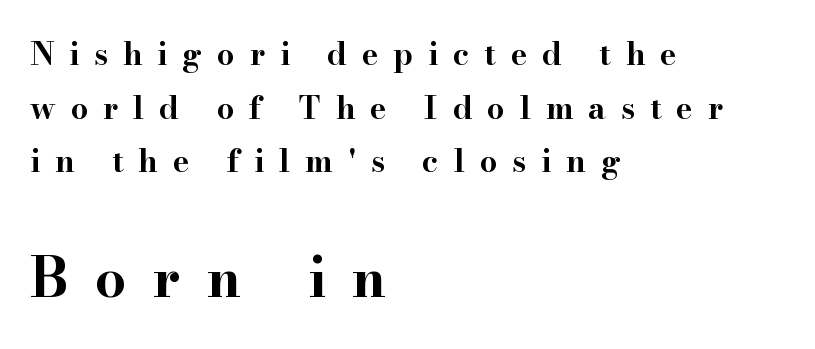
The image shows 55 px bold, wide serif type, upright; set left-aligned, line spacing 1.73x, unusually wide letter spacing (+0.48 em), not underlined; the second (bottom) block is 1.77x larger; high stroke contrast and a small x-height.
